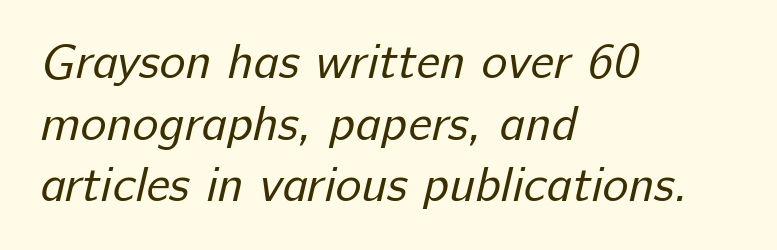
The image shows 49 px regular-weight sans-serif type; set left-aligned, normal line spacing (1.26x), normal letter spacing, not underlined; low stroke contrast and a medium x-height.
